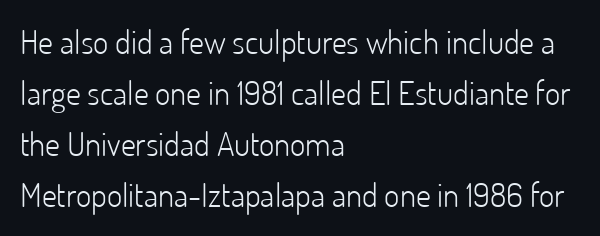
Q: Is the text bold? A: No.
Q: Is the text italic (slanted)? A: No, it is upright.
Q: Is the typeface a serif or a sans-serif typeface? A: Sans-serif.
Q: Is the text underlined? A: No.
Q: How is the paragraph aligned? A: Left-aligned.
Q: Is the spacing between letters normal or unusually wide? A: Normal.
Q: Is the spacing between lines tight, normal or loose? A: Normal.
Q: Width (condensed, normal, or wide)? A: Normal.
Q: Stroke contrast? A: Low.
Q: x-height? A: Small.
Q: Monospaced? A: No.
